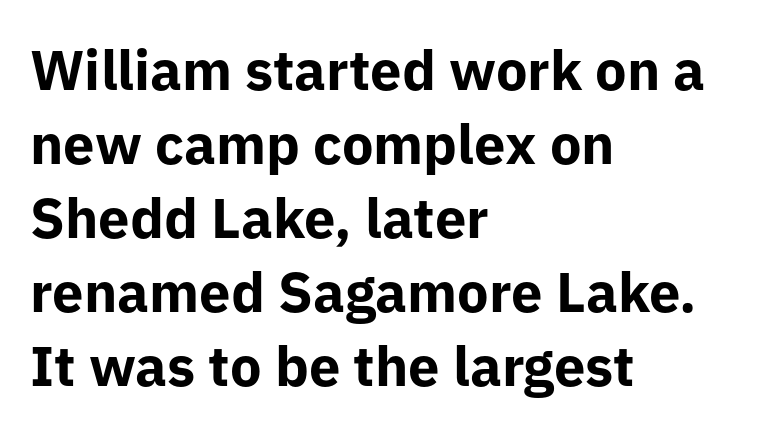
A typesetter would call this proportional, since set widths differ per character. The letters stand straight up with perfectly vertical stems. Type style note: lacks serifs. Just letters on the line, the space beneath them empty.
